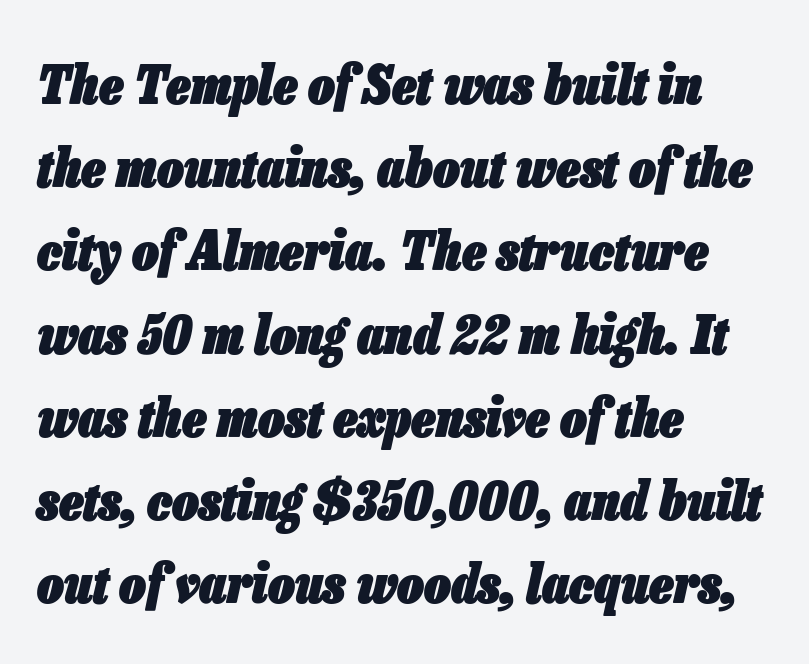
Q: Is the text bold? A: Yes.
Q: Is the text italic (slanted)? A: Yes, it leans right by about 13 degrees.
Q: Is the text underlined? A: No.
Q: How is the paragraph aligned? A: Left-aligned.
Q: Is the spacing between letters normal or unusually wide? A: Normal.
Q: Is the spacing between lines tight, normal or loose? A: Normal.
Q: Width (condensed, normal, or wide)? A: Condensed.
Q: Stroke contrast? A: Low.
Q: x-height? A: Medium.
Q: Monospaced? A: No.
